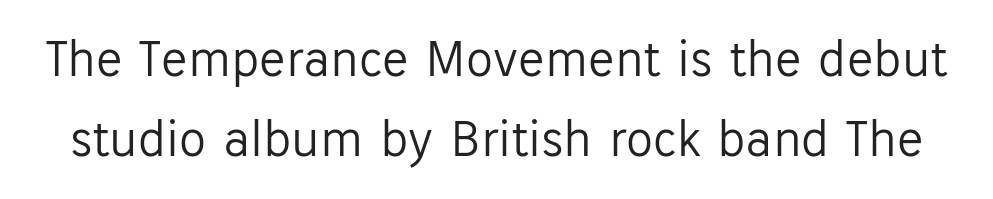
{"serif": "no", "italic": "no", "bold": "no", "weight": "light", "width": "normal", "stroke_contrast": "low", "x_height": "medium", "monospaced": "no", "underline": "no", "line_spacing": "normal", "line_spacing_ratio": 1.48, "letter_spacing": "normal", "letter_spacing_em": 0.0, "glyph_px": 54}
